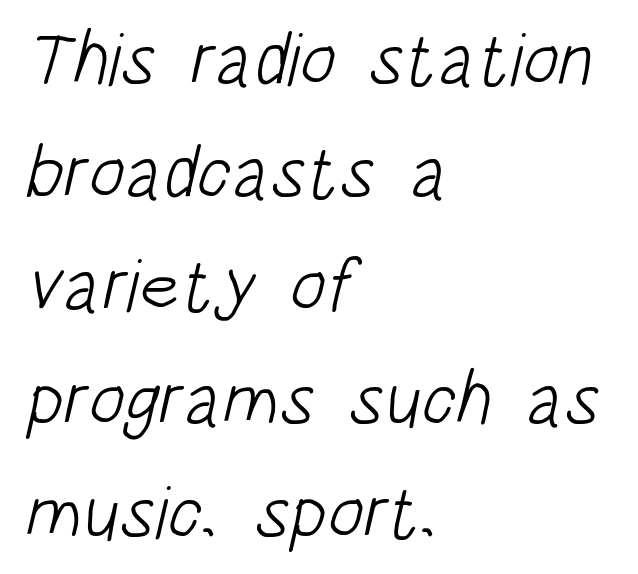
The gaps between neighbouring characters are ordinary and unremarkable. The text was rendered using a sans face with plain stroke endings. The passage shown is typed in a proportional face where columns would drift. Is the type heavy? It reads as light-to-regular instead.
